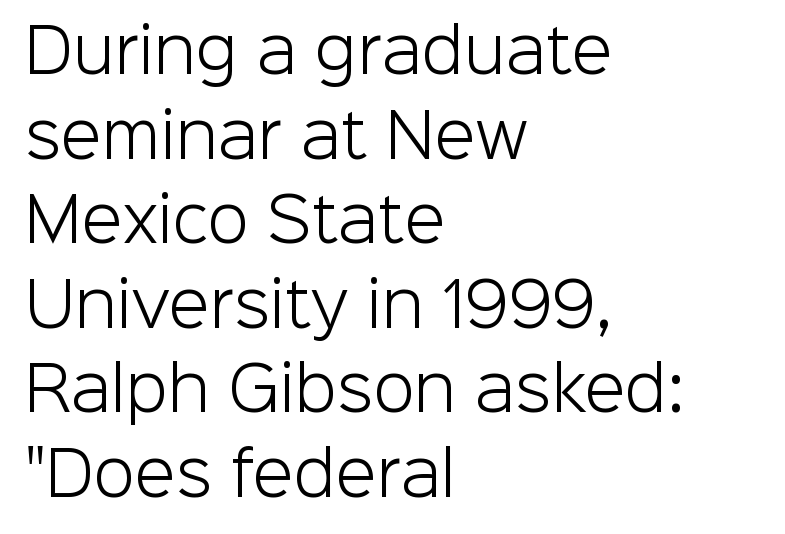
{"serif": "no", "italic": "no", "bold": "no", "weight": "light", "width": "normal", "stroke_contrast": "low", "x_height": "medium", "monospaced": "no", "underline": "no", "align": "left", "line_spacing": "normal", "line_spacing_ratio": 1.41, "letter_spacing": "normal", "letter_spacing_em": 0.0, "glyph_px": 60}
